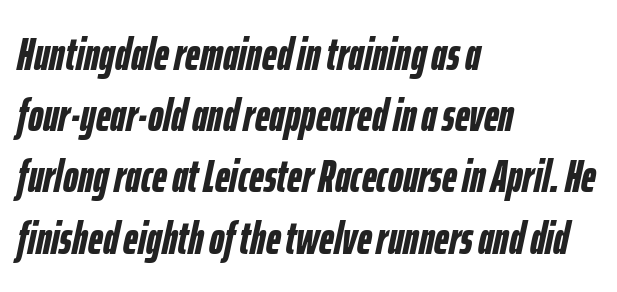
A clean baseline with only descenders dipping below it. A typesetter would call this proportional, since set widths differ per character. This block has exactly the height ordinary leading produces. Typographic density is high because the face is bold. Casual observation: everything's shoved over to the left.
